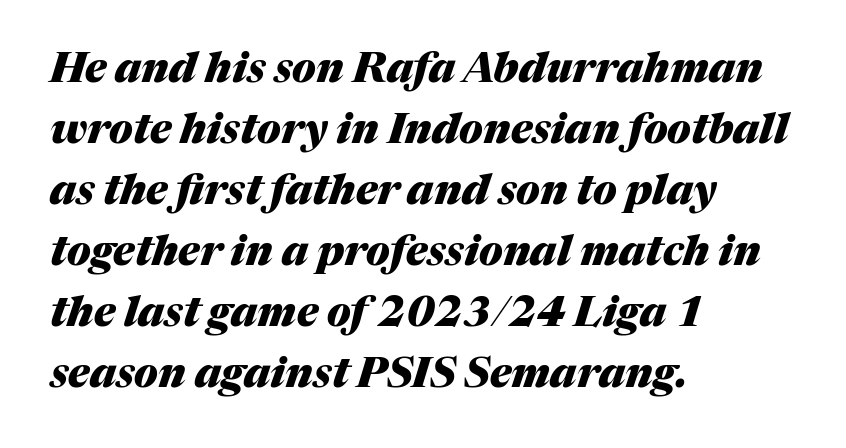
The image shows 41 px heavy type, italic (leaning right); set left-aligned, normal line spacing (1.49x), normal letter spacing, not underlined; medium stroke contrast and a medium x-height.
